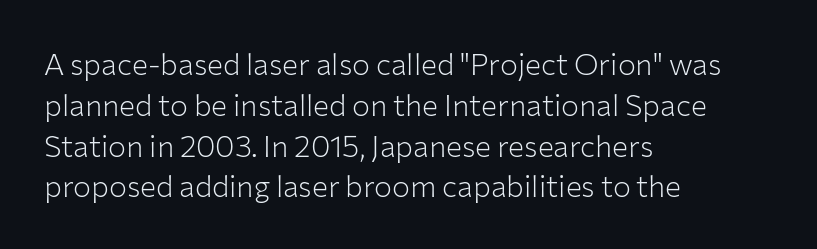
The image shows 30 px light sans-serif type, upright; set left-aligned, normal line spacing (1.36x), normal letter spacing, not underlined; low stroke contrast and a medium x-height.
